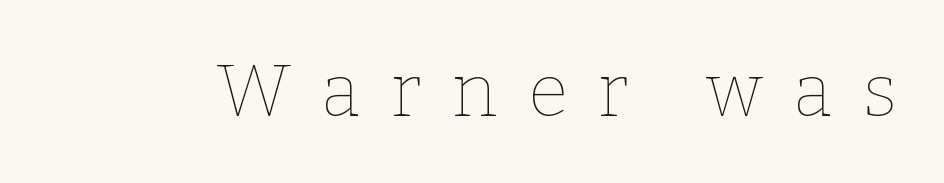
The image shows 73 px thin type, upright; set unusually wide letter spacing (+0.42 em), not underlined; low stroke contrast and a medium x-height.
